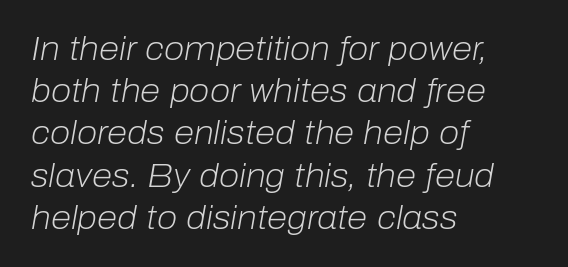
Here the designer chose a conventional face with non-uniform glyph widths. Descender tails drop into unmarked territory. Left-aligned paragraph, ragged on the right. Weight class: somewhere from thin through regular. These lines sit exactly where default settings would place them.
